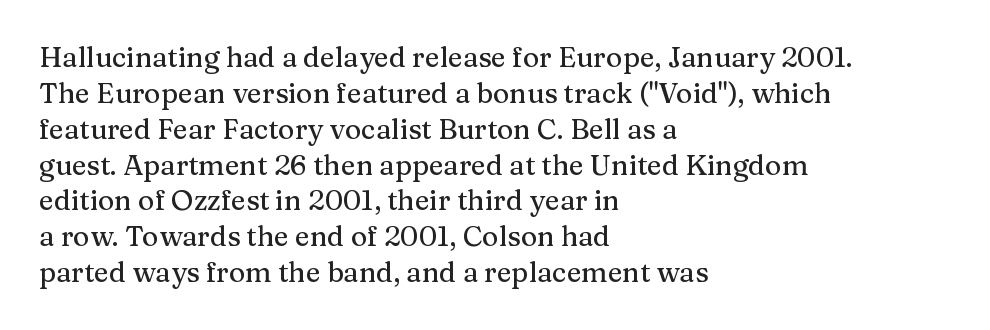
Proportional: the letters do not fall into vertical columns. Plain, unruled lines of type. Teacher's note: observe the even left margin — that is flush-left alignment. You could call the tracking neutral — neither tight nor loose. The letters stand upright; this is a roman face.
